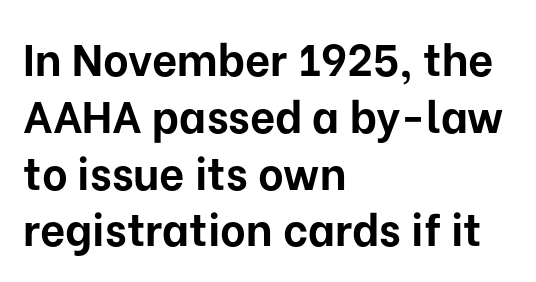
Q: Is the text bold? A: Yes.
Q: Is the text italic (slanted)? A: No, it is upright.
Q: Is the typeface a serif or a sans-serif typeface? A: Sans-serif.
Q: Is the text underlined? A: No.
Q: How is the paragraph aligned? A: Left-aligned.
Q: Is the spacing between letters normal or unusually wide? A: Normal.
Q: Is the spacing between lines tight, normal or loose? A: Normal.
Q: Width (condensed, normal, or wide)? A: Normal.
Q: Stroke contrast? A: Low.
Q: x-height? A: Medium.
Q: Monospaced? A: No.
